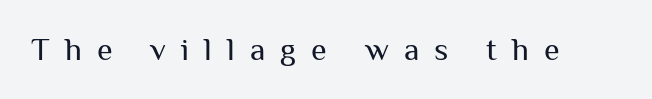
{"serif": "no", "italic": "no", "bold": "no", "weight": "regular", "width": "normal", "stroke_contrast": "medium", "x_height": "medium", "monospaced": "no", "underline": "no", "letter_spacing": "wide", "letter_spacing_em": 0.47, "glyph_px": 32}
